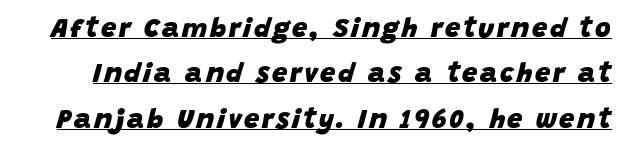
The leading is moderate, giving the passage an even texture. The specimen includes a rule beneath the text block's lines. Notice how the stems are inclined rather than vertical — that's the hallmark of italics. Heft: maximum for text — a bold.
